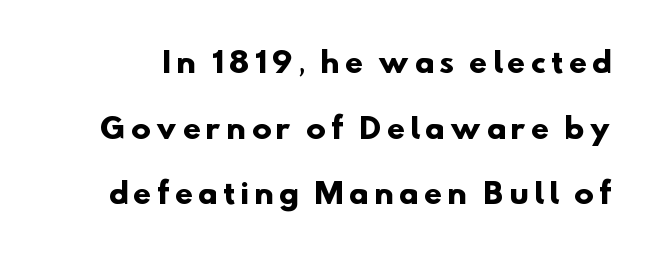
This block would shrink considerably if given ordinary leading; it's expanded now. These lines carry a lot of weight — the face is fully bold. The string is rendered with underlining switched off. Here the designer chose a conventional face with non-uniform glyph widths. Letterform terminals end flat and unadorned throughout the passage. The horizontal fit of the characters is loose and conspicuously gappy.
